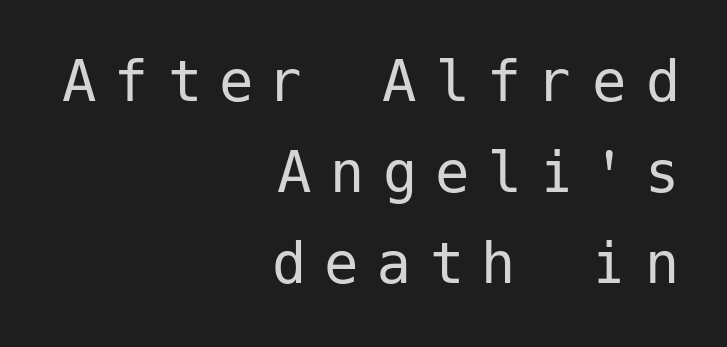
The image shows 69 px regular-weight sans-serif type, upright; set right-aligned, normal line spacing (1.32x), unusually wide letter spacing (+0.26 em), not underlined; low stroke contrast and a medium x-height.
